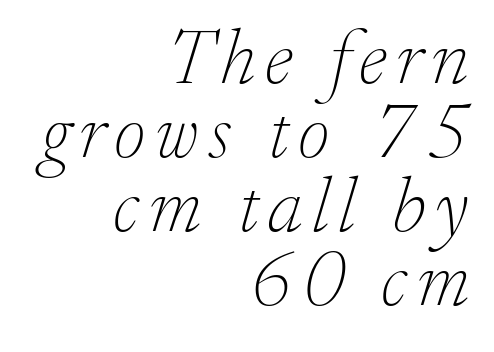
The characters display serif detailing at their extremities. Caption: face not bold, strokes unweighted. The compositor pushed each line to the right boundary. The axis of the letterforms is tilted away from vertical.
